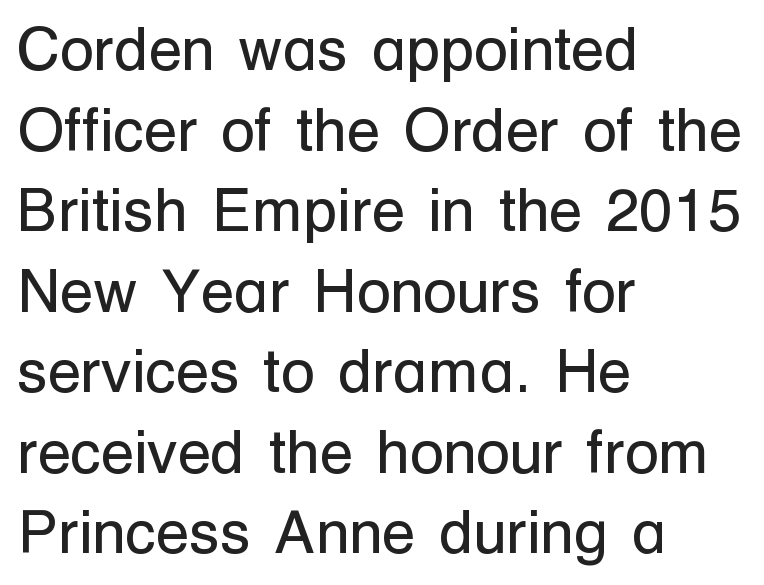
Looks like regular typesetting: each glyph gets only the width it needs. Caption: standard tracking, unaltered. Line spacing here is normal. Caption: multi-line text, flush left, ragged right. The face looks like a standard text weight, possibly lighter. Examine the stroke ends and you'll find no serifs.
